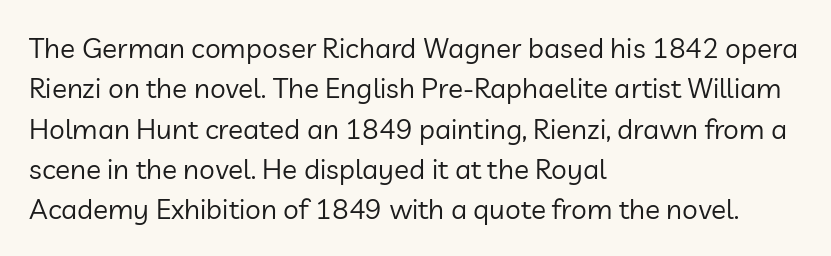
This sample is left-justified, so line endings fall wherever the words run out. Tracking value appears to be zero — textbook default spacing. Serifs: no, the terminals of the letterforms are clean. A light-to-regular cut is what we see here. The letters advance in unequal steps, a hallmark of proportional type.
